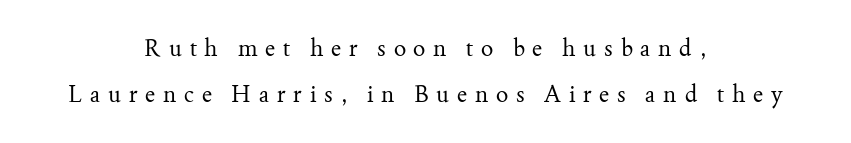
{"italic": "no", "bold": "no", "underline": "no", "align": "center", "line_spacing": "loose", "line_spacing_ratio": 2.01, "letter_spacing": "wide", "letter_spacing_em": 0.34, "glyph_px": 23}
